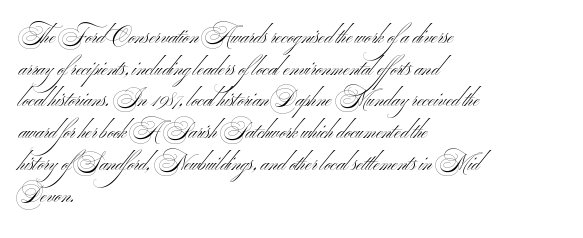
The image shows 21 px text type; set left-aligned, normal line spacing (1.51x), normal letter spacing, not underlined.
